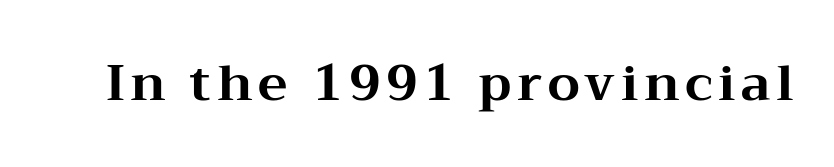
The image shows 50 px bold, wide serif type, upright; set not underlined; medium stroke contrast and a medium x-height.
